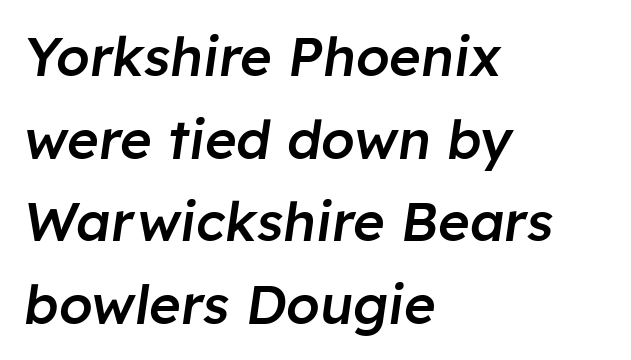
If you drew a line through each stem, it would be angled. Each letter keeps its own natural width here, so spacing adapts to shape. Normally led — the rows are evenly, conventionally spaced. A classic flush-left, rag-right setting is used for this passage. Stems and bowls a touch heavier than normal — semibold. Standard letterfit; no display-style spreading of the glyphs.
